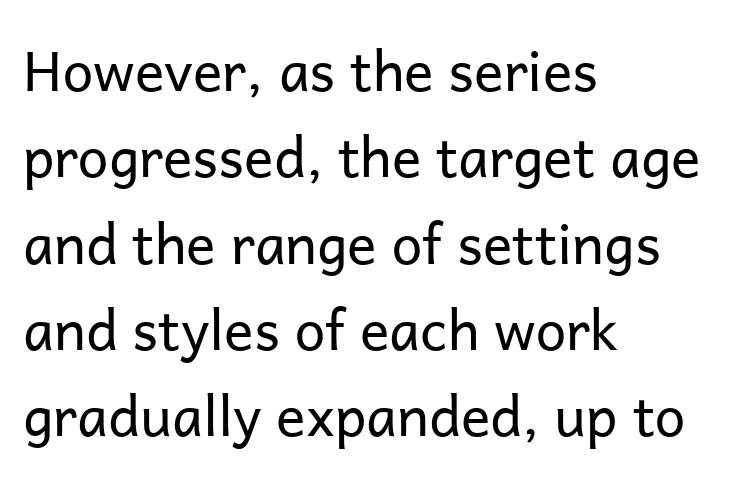
Q: Is the text bold? A: No.
Q: Is the text italic (slanted)? A: No, it is upright.
Q: Is the typeface a serif or a sans-serif typeface? A: Sans-serif.
Q: Is the text underlined? A: No.
Q: How is the paragraph aligned? A: Left-aligned.
Q: Is the spacing between letters normal or unusually wide? A: Normal.
Q: Is the spacing between lines tight, normal or loose? A: Normal.
Q: Width (condensed, normal, or wide)? A: Normal.
Q: Stroke contrast? A: Low.
Q: x-height? A: Medium.
Q: Monospaced? A: No.
